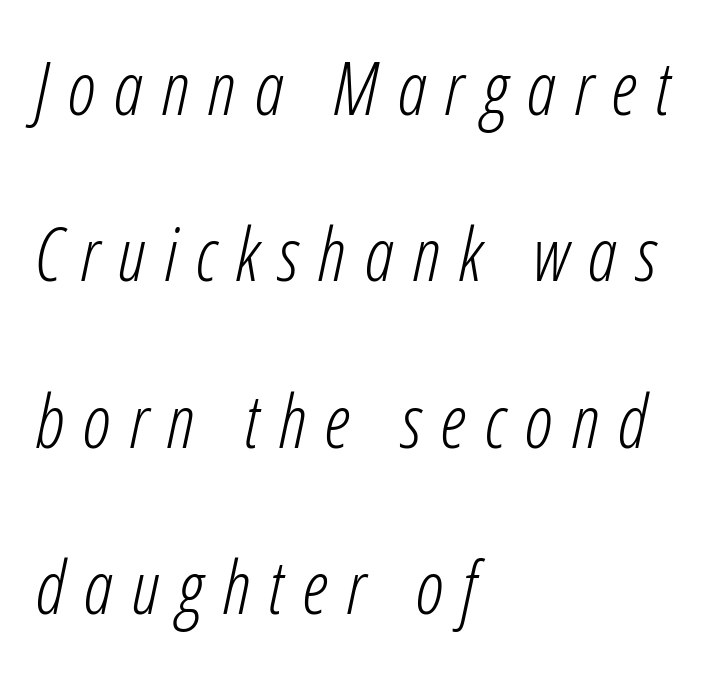
{"italic": "yes", "lean": "right", "slant_degrees": 12, "bold": "no", "weight": "light", "width": "condensed", "stroke_contrast": "low", "x_height": "medium", "monospaced": "no", "underline": "no", "align": "left", "line_spacing": "loose", "line_spacing_ratio": 2.28, "letter_spacing": "wide", "letter_spacing_em": 0.26, "glyph_px": 73}
